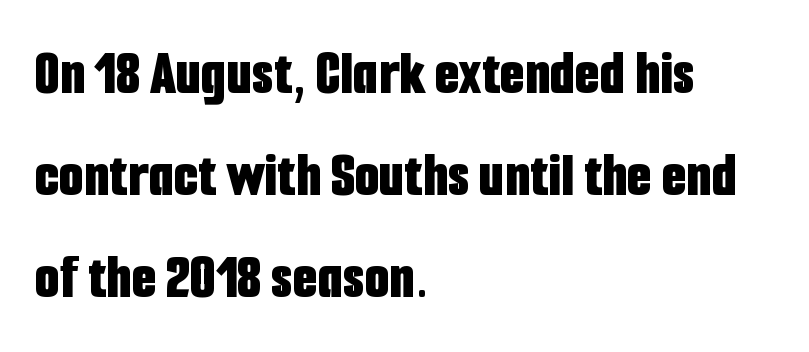
{"serif": "no", "italic": "no", "bold": "yes", "weight": "bold", "width": "condensed", "stroke_contrast": "low", "x_height": "medium", "monospaced": "no", "underline": "no", "align": "left", "line_spacing": "normal", "line_spacing_ratio": 1.59, "letter_spacing": "normal", "letter_spacing_em": 0.0, "glyph_px": 64}
